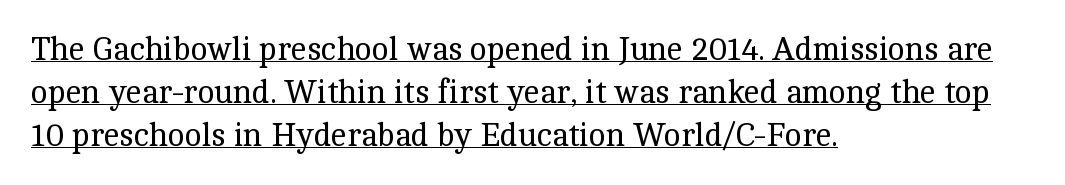
The image shows 32 px regular-weight serif type, upright; set left-aligned, normal line spacing (1.34x), normal letter spacing, underlined; a medium x-height.
